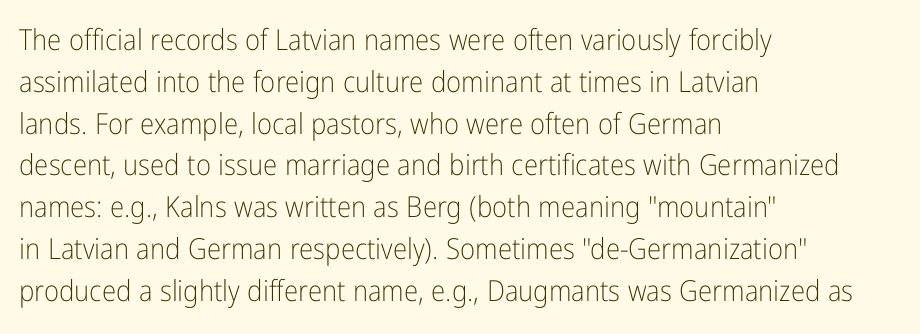
Q: Is the text bold? A: No.
Q: Is the text italic (slanted)? A: No, it is upright.
Q: Is the typeface a serif or a sans-serif typeface? A: Sans-serif.
Q: Is the text underlined? A: No.
Q: How is the paragraph aligned? A: Left-aligned.
Q: Is the spacing between letters normal or unusually wide? A: Normal.
Q: Is the spacing between lines tight, normal or loose? A: Normal.
Q: Width (condensed, normal, or wide)? A: Condensed.
Q: Stroke contrast? A: Low.
Q: x-height? A: Medium.
Q: Monospaced? A: No.
